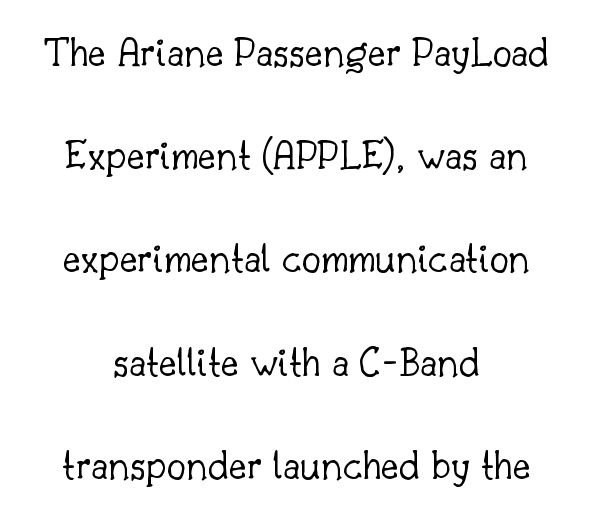
Q: Is the text bold? A: No.
Q: Is the text italic (slanted)? A: No, it is upright.
Q: Is the text underlined? A: No.
Q: How is the paragraph aligned? A: Centered.
Q: Is the spacing between letters normal or unusually wide? A: Normal.
Q: Is the spacing between lines tight, normal or loose? A: Loose.
Q: Width (condensed, normal, or wide)? A: Normal.
Q: Stroke contrast? A: Low.
Q: x-height? A: Small.
Q: Monospaced? A: No.
